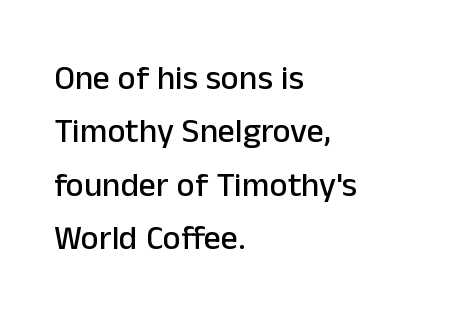
Q: Is the text italic (slanted)? A: No, it is upright.
Q: Is the typeface a serif or a sans-serif typeface? A: Sans-serif.
Q: Is the text underlined? A: No.
Q: How is the paragraph aligned? A: Left-aligned.
Q: Is the spacing between letters normal or unusually wide? A: Normal.
Q: Is the spacing between lines tight, normal or loose? A: Normal.
Q: Width (condensed, normal, or wide)? A: Normal.
Q: Stroke contrast? A: Low.
Q: x-height? A: Medium.
Q: Monospaced? A: No.
